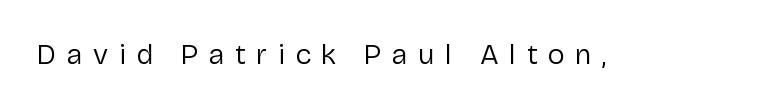
The image shows 29 px regular-weight sans-serif type, upright; set unusually wide letter spacing (+0.36 em), not underlined; low stroke contrast and a medium x-height.
